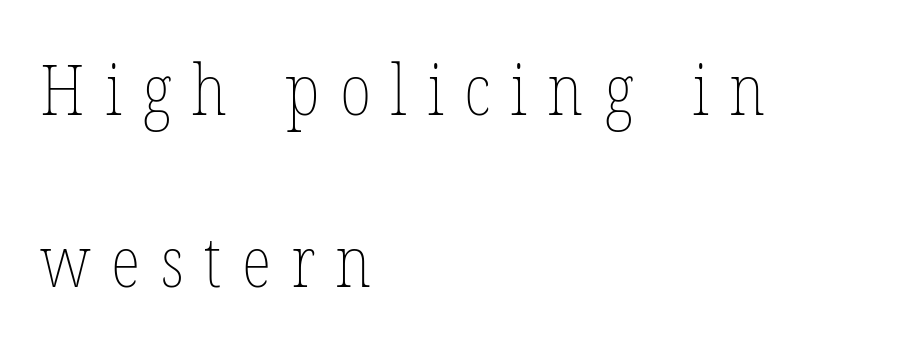
Unbolded letterforms with no extra heft. Leftover space on each line is placed entirely after the last word. These lines are rendered in a variable-pitch font. Spacing between characters has been opened up far beyond the box default. Words float on clear page, feet unadorned.
